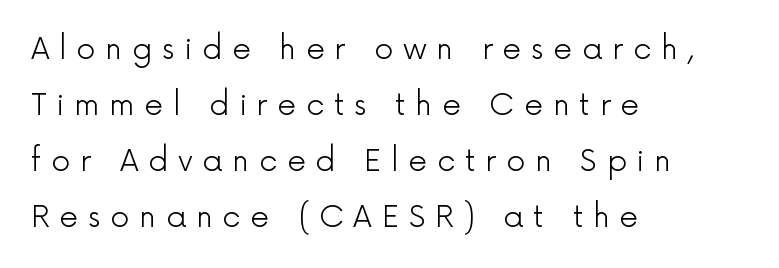
The image shows 30 px light sans-serif type, upright; set left-aligned, line spacing 1.87x, unusually wide letter spacing (+0.32 em), not underlined; a medium x-height.
